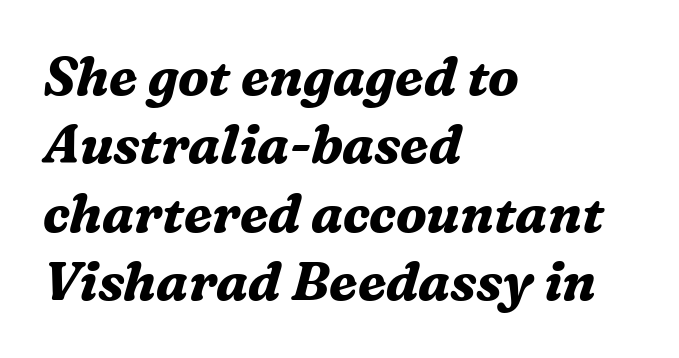
The image shows 53 px bold serif type, italic (leaning right); set left-aligned, normal line spacing (1.29x), normal letter spacing, not underlined; medium stroke contrast and a medium x-height.
